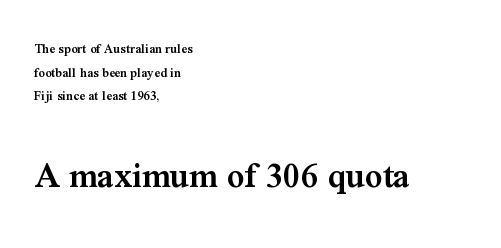
{"serif": "yes", "italic": "no", "bold": "semi", "weight": "semibold", "width": "normal", "stroke_contrast": "medium", "x_height": "medium", "monospaced": "no", "underline": "no", "align": "left", "line_spacing": "normal", "line_spacing_ratio": 1.68, "letter_spacing": "normal", "letter_spacing_em": 0.0, "larger_block": "second", "size_ratio": 2.71, "glyph_px": 38}
